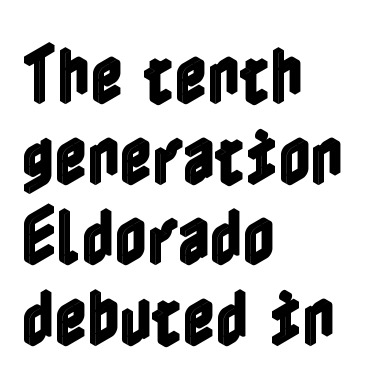
Q: Is the text italic (slanted)? A: No, it is upright.
Q: Is the text underlined? A: No.
Q: How is the paragraph aligned? A: Left-aligned.
Q: Is the spacing between letters normal or unusually wide? A: Normal.
Q: Is the spacing between lines tight, normal or loose? A: Normal.
Q: Width (condensed, normal, or wide)? A: Condensed.
Q: x-height? A: Medium.
